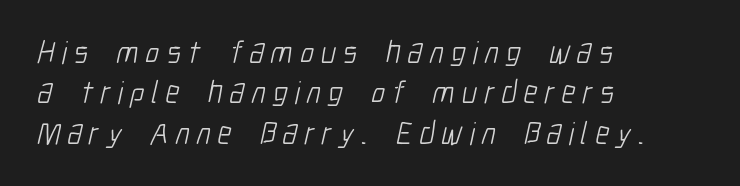
{"serif": "no", "bold": "no", "weight": "light", "width": "condensed", "stroke_contrast": "low", "x_height": "medium", "monospaced": "no", "underline": "no", "align": "left", "line_spacing": "normal", "line_spacing_ratio": 1.26, "letter_spacing": "wide", "letter_spacing_em": 0.22, "glyph_px": 32}
